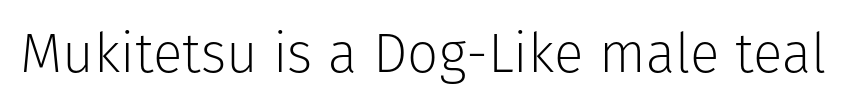
{"serif": "no", "italic": "no", "bold": "no", "weight": "light", "width": "normal", "stroke_contrast": "low", "x_height": "medium", "monospaced": "no", "underline": "no", "letter_spacing": "normal", "letter_spacing_em": 0.0, "glyph_px": 55}
